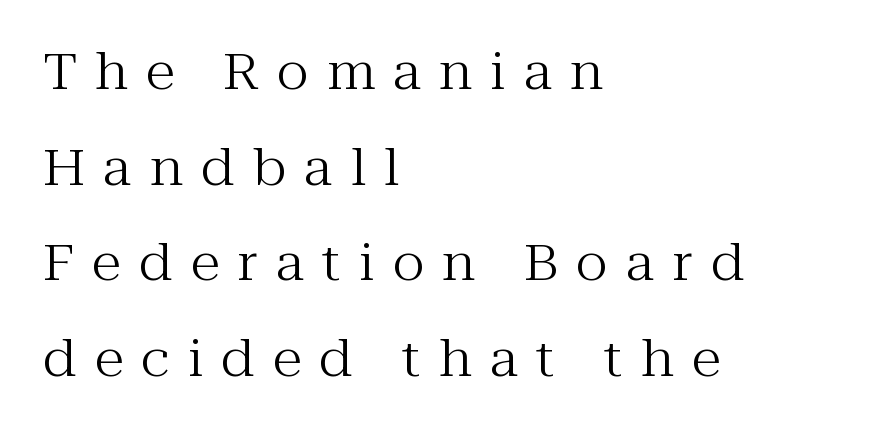
Between one letter and the next there's a generous, obvious gap. The typeface chosen for these lines features serifs. Do the characters align in a grid? No, the font is proportional. A light-to-regular cut is what we see here.
